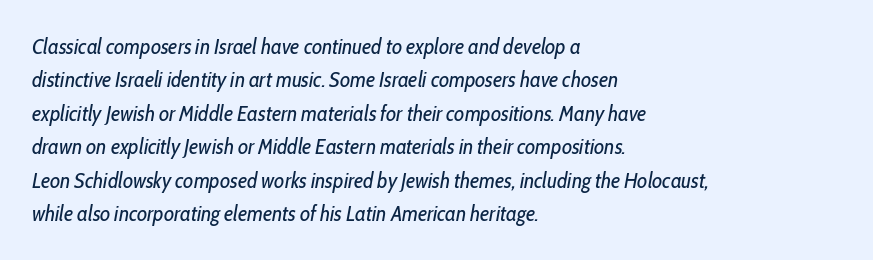
The strokes are not fattened; the text isn't bold. A typesetter would call this zero additional tracking. The area under the type is left untouched. Baseline-to-baseline distance is the conventional proportion of letter height.
